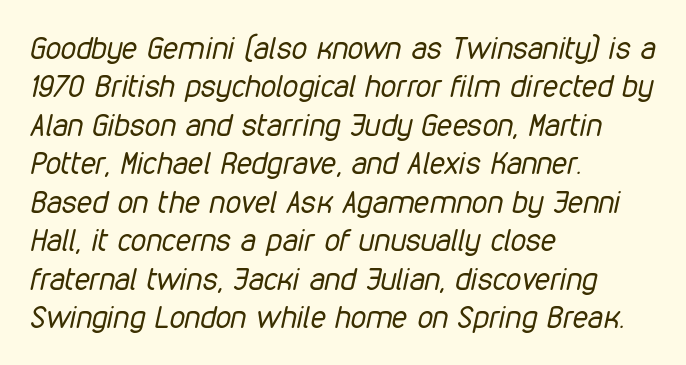
{"italic": "yes", "lean": "right", "slant_degrees": 12, "bold": "no", "weight": "regular", "width": "condensed", "stroke_contrast": "low", "x_height": "medium", "monospaced": "no", "underline": "no", "align": "left", "line_spacing_ratio": 1.24, "letter_spacing": "normal", "letter_spacing_em": 0.0, "glyph_px": 31}
